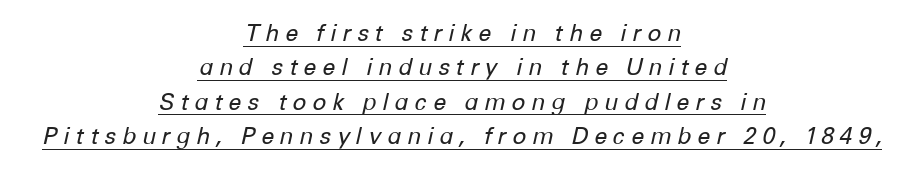
The image shows 23 px text type, italic (leaning right); set centered, normal line spacing (1.49x), unusually wide letter spacing (+0.25 em), underlined.
